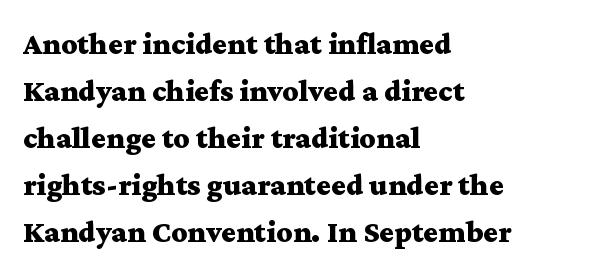
{"serif": "yes", "italic": "no", "bold": "yes", "weight": "bold", "width": "wide", "stroke_contrast": "medium", "x_height": "medium", "monospaced": "no", "underline": "no", "align": "left", "line_spacing": "normal", "line_spacing_ratio": 1.52, "letter_spacing": "normal", "letter_spacing_em": 0.0, "glyph_px": 31}
